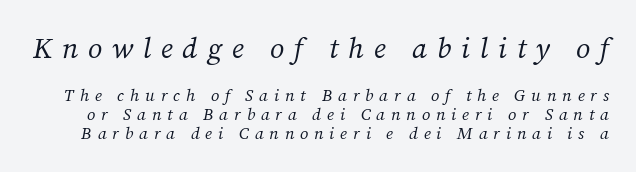
{"serif": "yes", "italic": "yes", "lean": "right", "slant_degrees": 12, "bold": "no", "weight": "regular", "width": "normal", "stroke_contrast": "medium", "x_height": "medium", "monospaced": "no", "underline": "no", "line_spacing": "tight", "line_spacing_ratio": 1.12, "letter_spacing": "wide", "letter_spacing_em": 0.34, "larger_block": "first", "size_ratio": 1.71, "glyph_px": 29}
